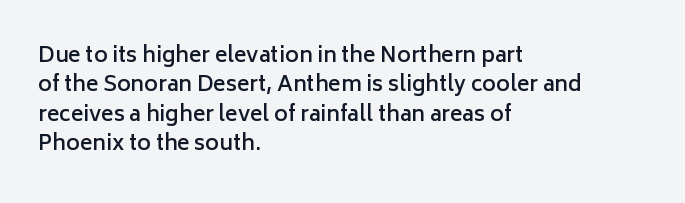
{"italic": "no", "bold": "semi", "underline": "no", "align": "left", "line_spacing": "normal", "line_spacing_ratio": 1.4, "letter_spacing": "normal", "letter_spacing_em": 0.0, "glyph_px": 21}
